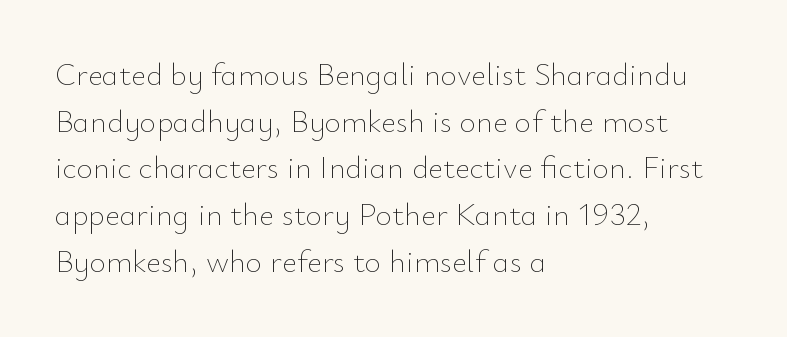
The image shows 32 px thin type, upright; set left-aligned, normal line spacing (1.46x), normal letter spacing, not underlined; low stroke contrast and a small x-height.
